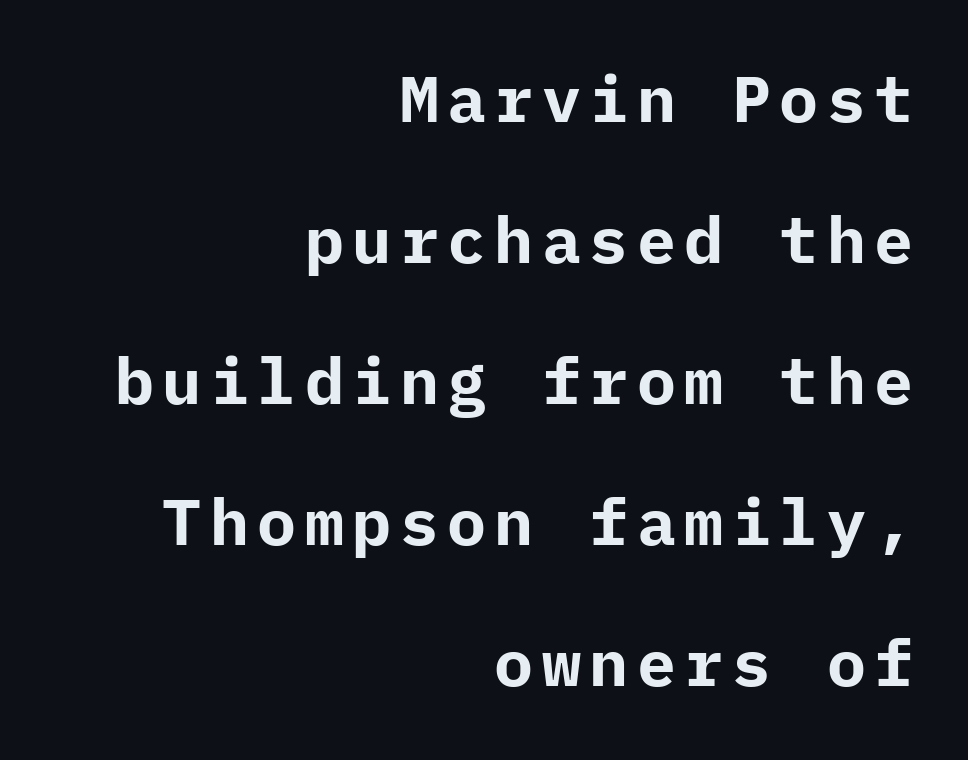
The image shows 65 px bold sans-serif type, upright; set right-aligned, loose line spacing (2.17x), not underlined; low stroke contrast and a medium x-height.
